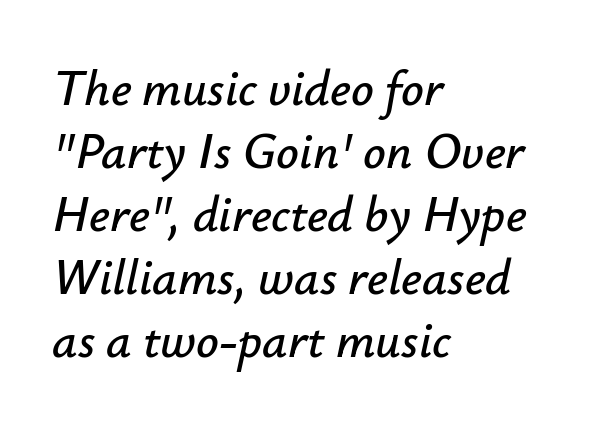
The vertical gap from one line to the next is medium. Check under the words: just untouched page. Nothing unusual about the tracking: characters are spaced as the font intends. You could not count columns in this text — the font is proportionally spaced.
